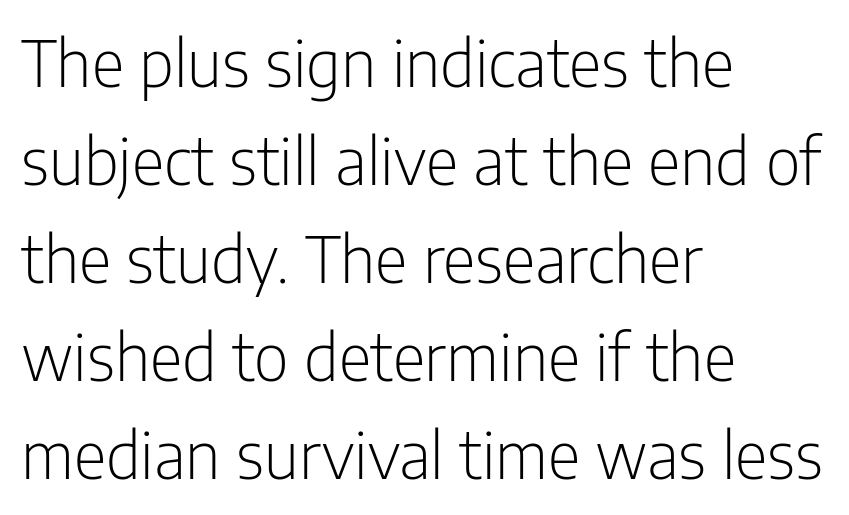
Summary of weight: not heavy and not bold. Every character sits straight up, as roman type does. Letterform terminals end flat and unadorned throughout the passage. Each new line begins a customary step beneath the previous one. Each row of text sits above clean, open space.
